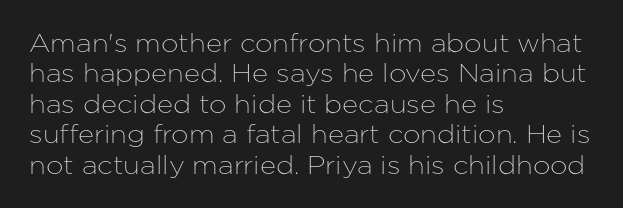
Q: Is the text italic (slanted)? A: No, it is upright.
Q: Is the text underlined? A: No.
Q: How is the paragraph aligned? A: Left-aligned.
Q: Is the spacing between letters normal or unusually wide? A: Normal.
